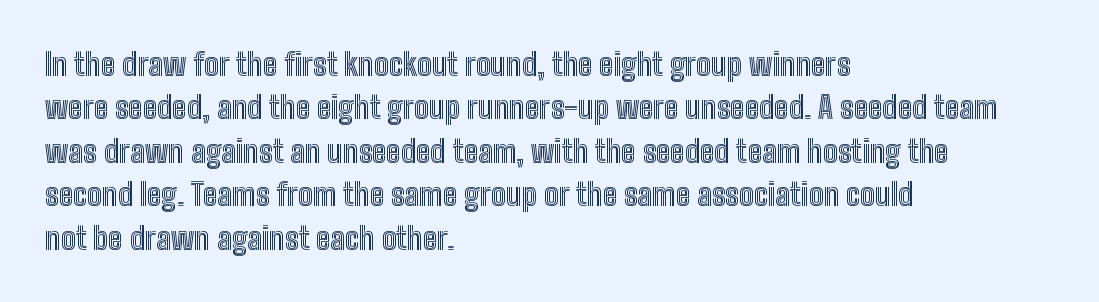
Q: Is the text italic (slanted)? A: No, it is upright.
Q: Is the text underlined? A: No.
Q: How is the paragraph aligned? A: Left-aligned.
Q: Is the spacing between letters normal or unusually wide? A: Normal.
Q: Is the spacing between lines tight, normal or loose? A: Normal.
Q: Width (condensed, normal, or wide)? A: Condensed.
Q: x-height? A: Medium.
Q: Monospaced? A: No.
